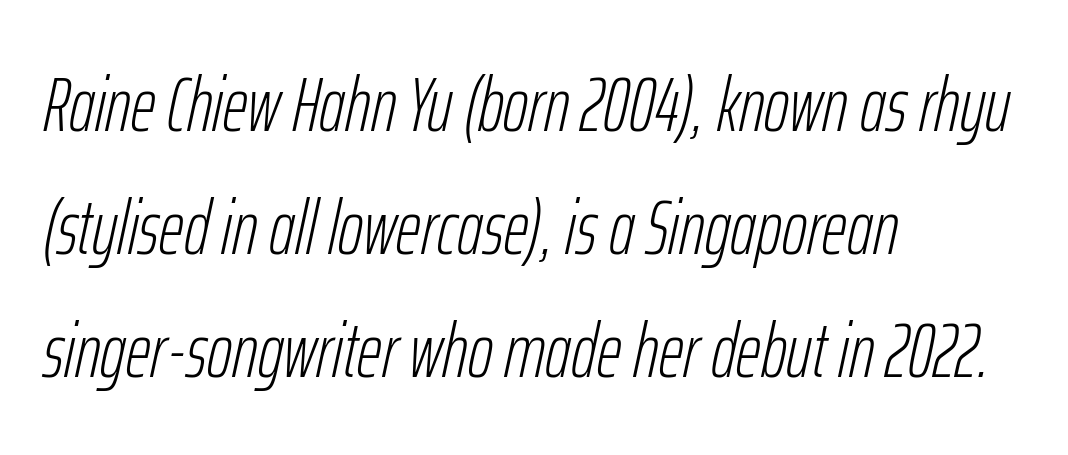
Q: Is the text bold? A: No.
Q: Is the text italic (slanted)? A: Yes, it leans right by about 12 degrees.
Q: Is the text underlined? A: No.
Q: How is the paragraph aligned? A: Left-aligned.
Q: Is the spacing between letters normal or unusually wide? A: Normal.
Q: Is the spacing between lines tight, normal or loose? A: Normal.
Q: Width (condensed, normal, or wide)? A: Condensed.
Q: Stroke contrast? A: Low.
Q: x-height? A: Medium.
Q: Monospaced? A: No.
